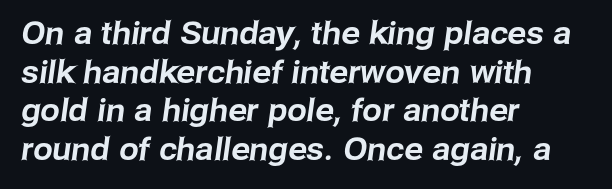
The image shows 31 px sans-serif type; set left-aligned, normal line spacing (1.25x), normal letter spacing, not underlined; low stroke contrast and a medium x-height.
